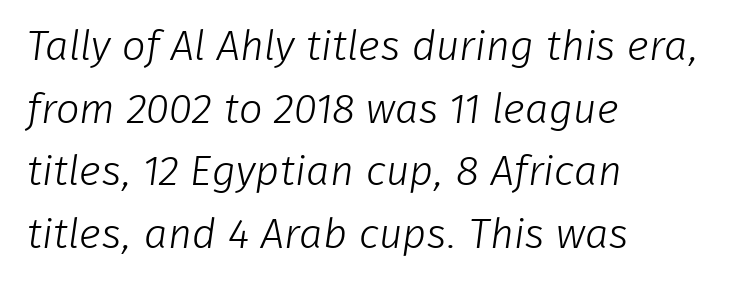
The image shows 42 px light sans-serif type; set left-aligned, normal line spacing (1.49x), normal letter spacing, not underlined; low stroke contrast and a medium x-height.
